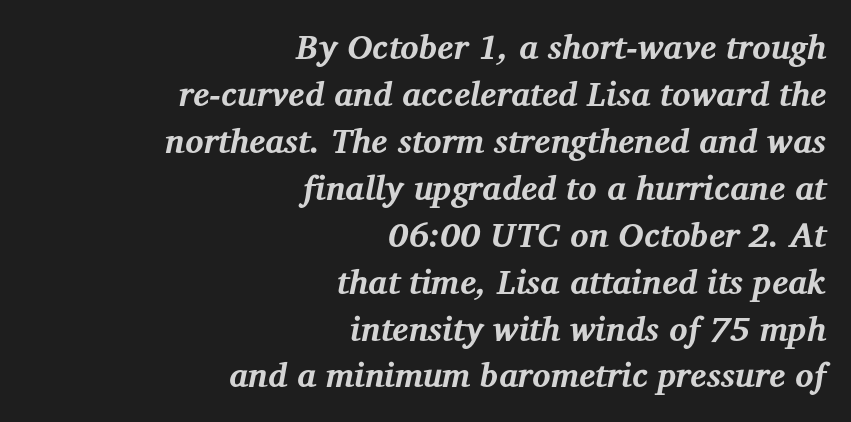
{"serif": "yes", "italic": "yes", "lean": "right", "slant_degrees": 12, "bold": "yes", "weight": "bold", "width": "normal", "stroke_contrast": "medium", "x_height": "medium", "monospaced": "no", "underline": "no", "align": "right", "line_spacing": "normal", "line_spacing_ratio": 1.38, "letter_spacing": "normal", "letter_spacing_em": 0.0, "glyph_px": 34}
